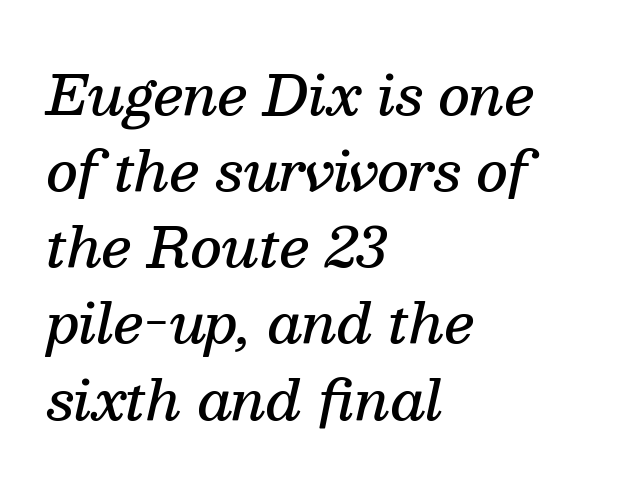
{"serif": "yes", "italic": "yes", "lean": "right", "slant_degrees": 13, "bold": "semi", "weight": "semibold", "width": "normal", "stroke_contrast": "medium", "x_height": "medium", "monospaced": "no", "underline": "no", "align": "left", "line_spacing": "normal", "line_spacing_ratio": 1.41, "letter_spacing": "normal", "letter_spacing_em": 0.0, "glyph_px": 54}
